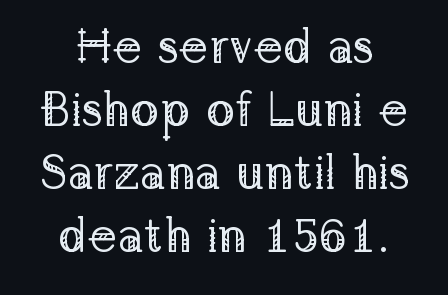
Q: Is the text bold? A: No.
Q: Is the text italic (slanted)? A: No, it is upright.
Q: Is the typeface a serif or a sans-serif typeface? A: Serif.
Q: Is the text underlined? A: No.
Q: How is the paragraph aligned? A: Centered.
Q: Is the spacing between letters normal or unusually wide? A: Normal.
Q: Is the spacing between lines tight, normal or loose? A: Normal.
Q: Width (condensed, normal, or wide)? A: Normal.
Q: Stroke contrast? A: Low.
Q: x-height? A: Medium.
Q: Monospaced? A: No.
